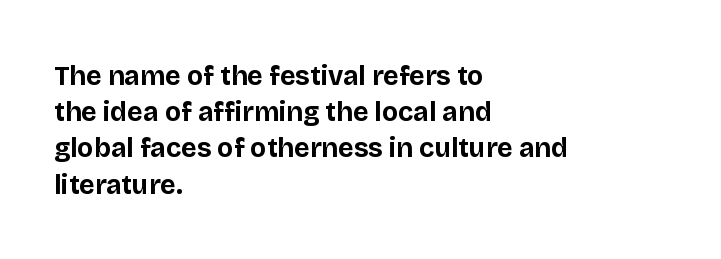
Does the weight exceed regular? Yes, all the way to bold. Inter-character spacing is left at the font's built-in metrics. If you drew a ruler down the left edge, every line would touch it. Only glyphs here, with clear space below each row. This sample keeps an unexceptional amount of space between lines.
